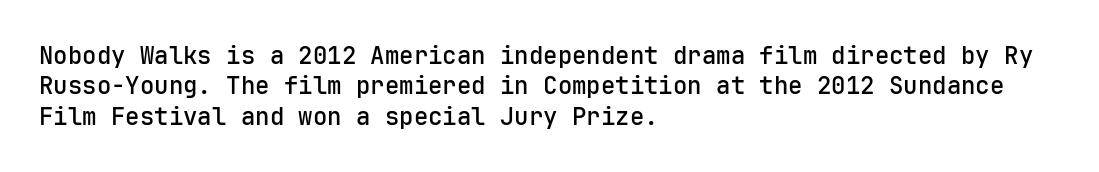
The image shows 24 px text type, upright; set left-aligned, normal line spacing (1.27x), normal letter spacing, not underlined.
